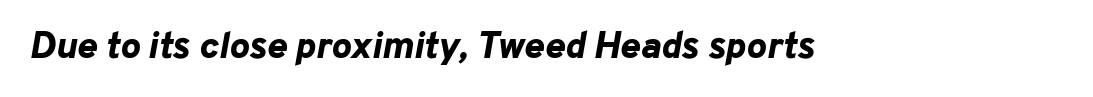
Q: Is the text bold? A: Yes.
Q: Is the text italic (slanted)? A: Yes, it leans right by about 10 degrees.
Q: Is the text underlined? A: No.
Q: Is the spacing between letters normal or unusually wide? A: Normal.
Q: Width (condensed, normal, or wide)? A: Normal.
Q: Stroke contrast? A: Low.
Q: x-height? A: Medium.
Q: Monospaced? A: No.
